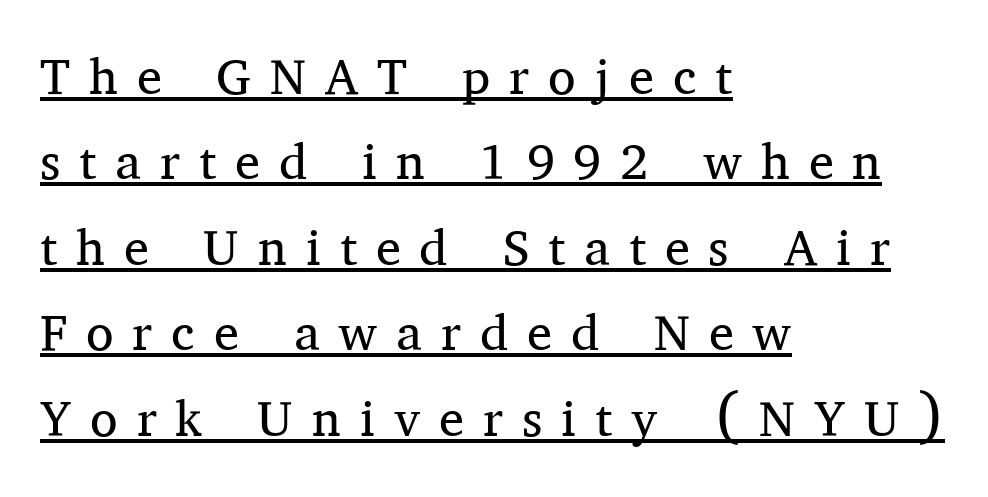
{"serif": "yes", "italic": "no", "bold": "no", "weight": "regular", "width": "normal", "stroke_contrast": "medium", "x_height": "medium", "monospaced": "no", "underline": "yes", "align": "left", "line_spacing_ratio": 1.71, "letter_spacing": "wide", "letter_spacing_em": 0.38, "glyph_px": 50}
